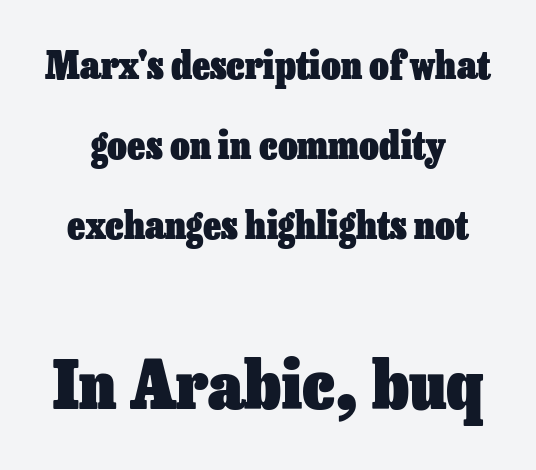
The image shows 67 px heavy type, upright; set centered, loose line spacing (2.11x), normal letter spacing, not underlined; the second (bottom) block is 1.76x larger; low stroke contrast and a medium x-height.
